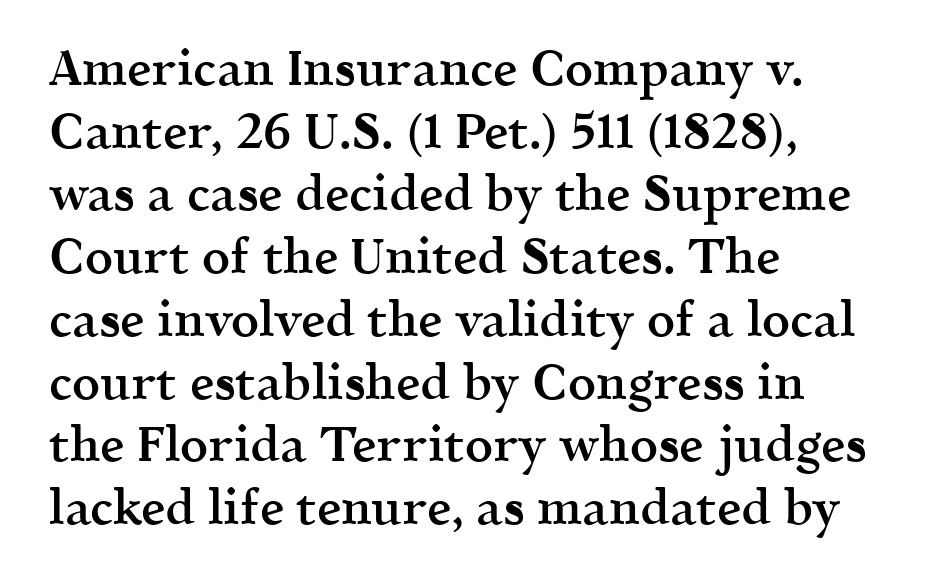
Q: Is the text bold? A: Semi-bold.
Q: Is the text italic (slanted)? A: No, it is upright.
Q: Is the typeface a serif or a sans-serif typeface? A: Serif.
Q: Is the text underlined? A: No.
Q: How is the paragraph aligned? A: Left-aligned.
Q: Is the spacing between letters normal or unusually wide? A: Normal.
Q: Is the spacing between lines tight, normal or loose? A: Normal.
Q: Width (condensed, normal, or wide)? A: Normal.
Q: x-height? A: Medium.
Q: Monospaced? A: No.
